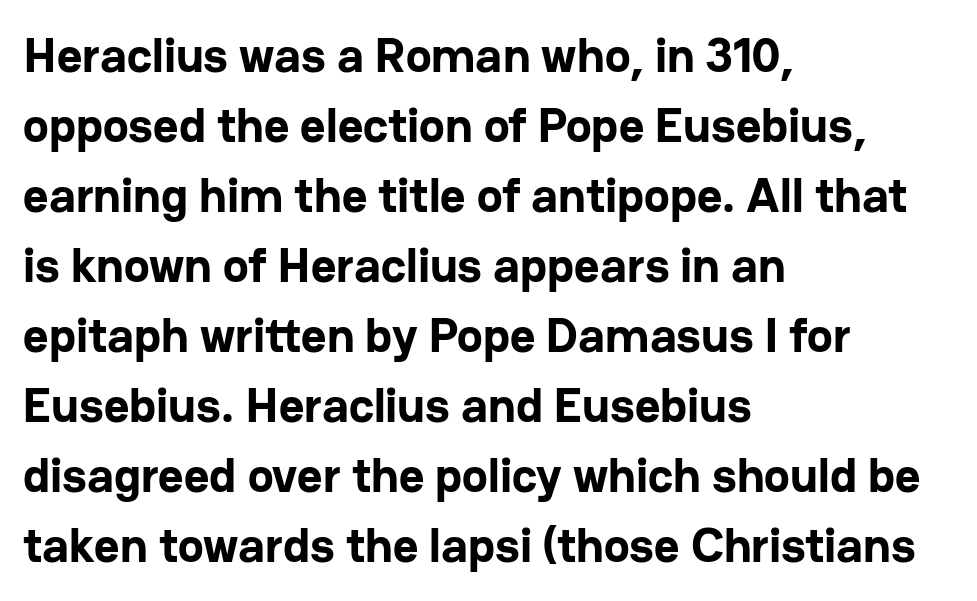
The rendering uses natural spacing where letterforms have individual widths. Is this a sans? Yes — the strokes have no serifs. In terms of posture, this sample is upright. The ragged edge is on the right, which tells us the setting is flush left. Here the glyphs are tracked normally, forming tight word shapes.
